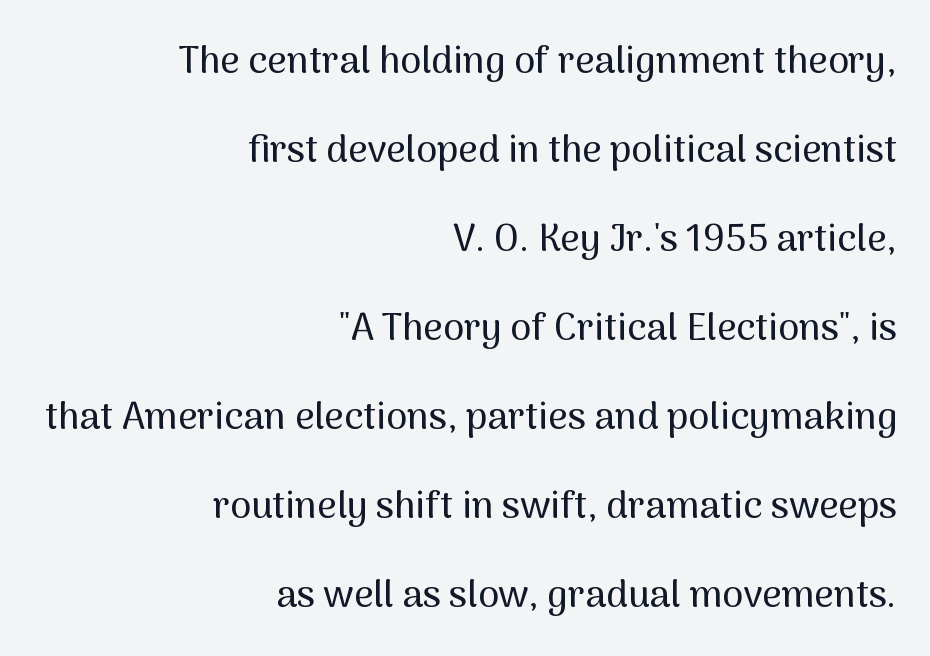
The image shows 38 px sans-serif type, upright; set right-aligned, loose line spacing (2.34x), normal letter spacing, not underlined; medium stroke contrast and a medium x-height.
